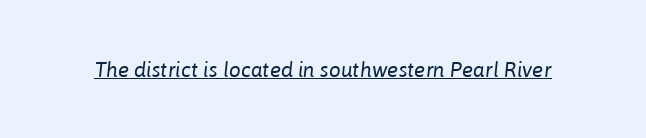
The image shows 21 px text type, italic (leaning right); set normal letter spacing, underlined.
